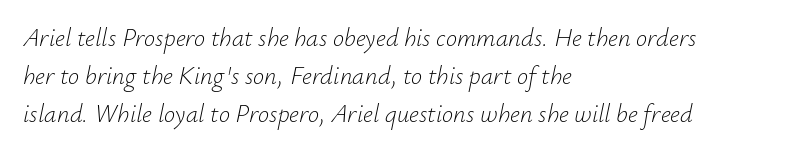
Q: Is the text bold? A: No.
Q: Is the text italic (slanted)? A: Yes, it leans right by about 12 degrees.
Q: Is the text underlined? A: No.
Q: How is the paragraph aligned? A: Left-aligned.
Q: Is the spacing between letters normal or unusually wide? A: Normal.
Q: Is the spacing between lines tight, normal or loose? A: Normal.
